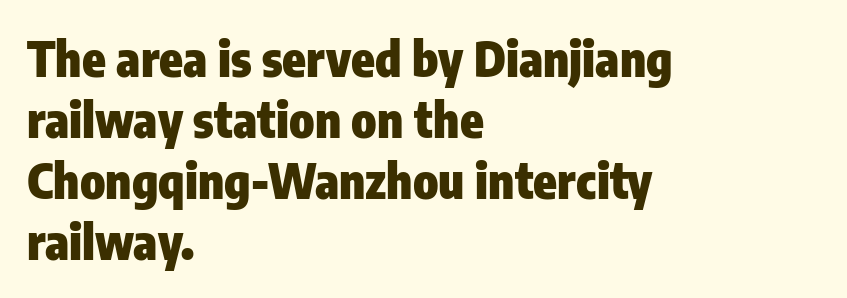
{"serif": "no", "italic": "no", "bold": "yes", "weight": "heavy", "width": "condensed", "stroke_contrast": "low", "x_height": "medium", "monospaced": "no", "underline": "no", "align": "left", "line_spacing": "normal", "line_spacing_ratio": 1.27, "letter_spacing": "normal", "letter_spacing_em": 0.0, "glyph_px": 48}
